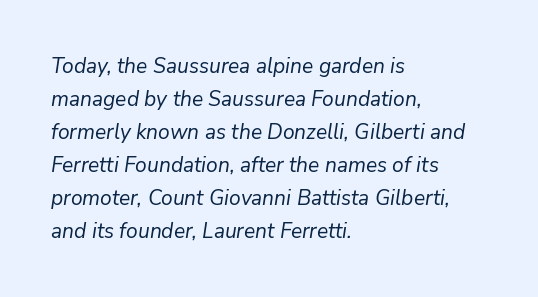
{"italic": "yes", "lean": "right", "slant_degrees": 9, "bold": "no", "underline": "no", "align": "left", "line_spacing": "normal", "line_spacing_ratio": 1.57, "letter_spacing": "normal", "letter_spacing_em": 0.0, "glyph_px": 21}
